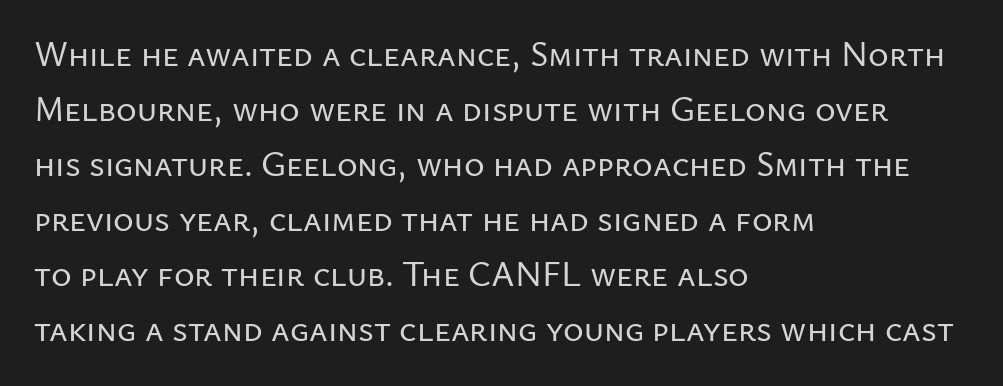
{"serif": "no", "italic": "no", "width": "normal", "stroke_contrast": "low", "x_height": "medium", "monospaced": "no", "underline": "no", "align": "left", "line_spacing": "normal", "line_spacing_ratio": 1.57, "letter_spacing": "normal", "letter_spacing_em": 0.0, "glyph_px": 35}
